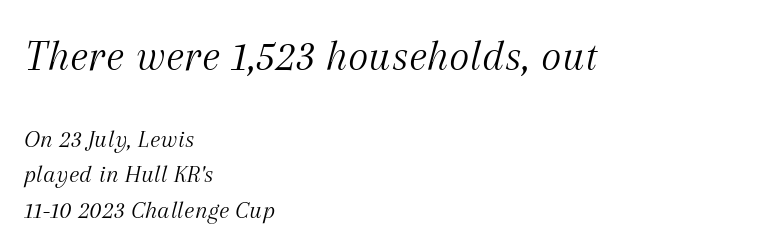
These lines stack with their left ends in a neat column. The designer gave the opening block more size than the closing block. Nobody touched the tracking dial on this one. The characters display serif detailing at their extremities.
